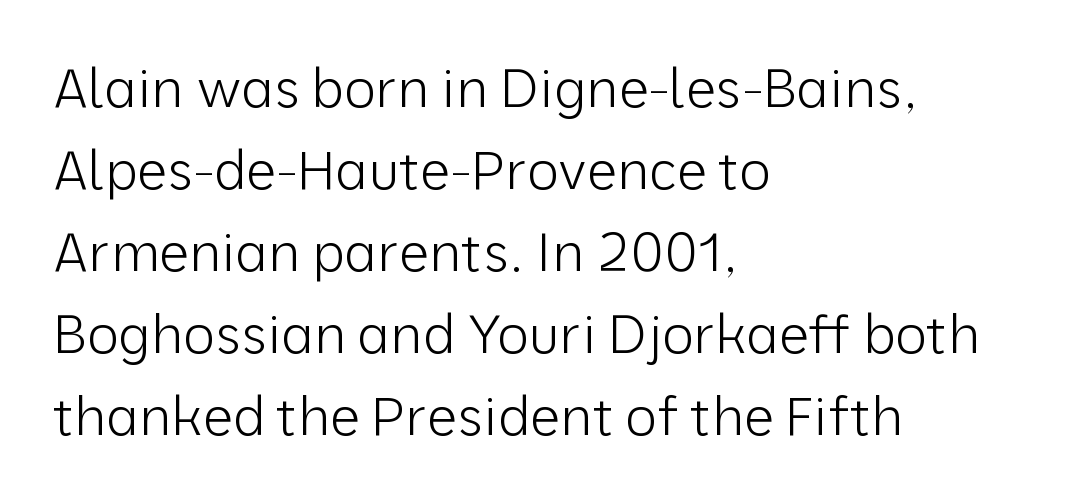
Students, observe: this is what conventionally led text looks like. Reading down the block, your eye returns to a fixed left position each line. Words appear dense and cohesive because spacing is normal. Posture: straight, roman, zero tilt. Has an underline been added? It has not.
